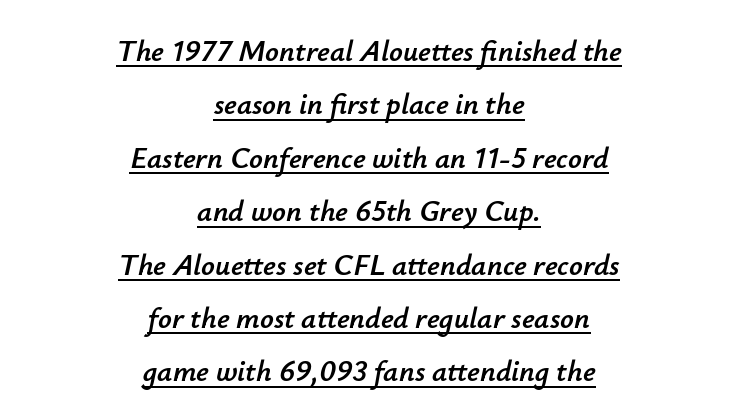
{"italic": "yes", "lean": "right", "slant_degrees": 12, "width": "normal", "stroke_contrast": "low", "x_height": "small", "monospaced": "no", "underline": "yes", "align": "center", "line_spacing_ratio": 1.78, "letter_spacing": "normal", "letter_spacing_em": 0.0, "glyph_px": 30}
